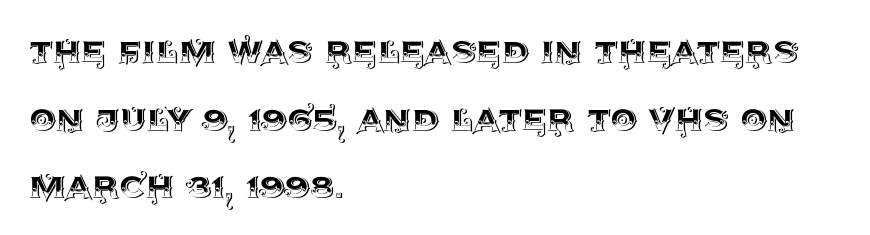
Q: Is the text italic (slanted)? A: No, it is upright.
Q: Is the text underlined? A: No.
Q: How is the paragraph aligned? A: Left-aligned.
Q: Is the spacing between letters normal or unusually wide? A: Normal.
Q: Is the spacing between lines tight, normal or loose? A: Normal.
Q: Width (condensed, normal, or wide)? A: Normal.
Q: x-height? A: Large.
Q: Monospaced? A: No.
